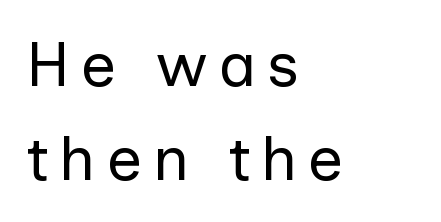
The image shows 63 px regular-weight sans-serif type, upright; set left-aligned, normal line spacing (1.49x), not underlined; low stroke contrast and a medium x-height.
